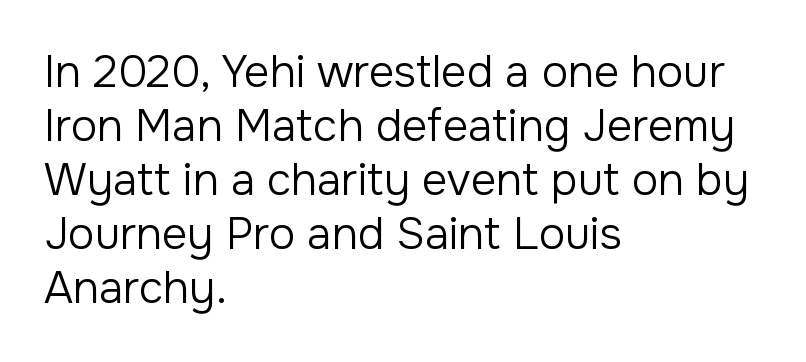
{"serif": "no", "italic": "no", "bold": "no", "weight": "regular", "width": "normal", "stroke_contrast": "low", "x_height": "medium", "monospaced": "no", "underline": "no", "align": "left", "line_spacing_ratio": 1.23, "letter_spacing": "normal", "letter_spacing_em": 0.0, "glyph_px": 44}
